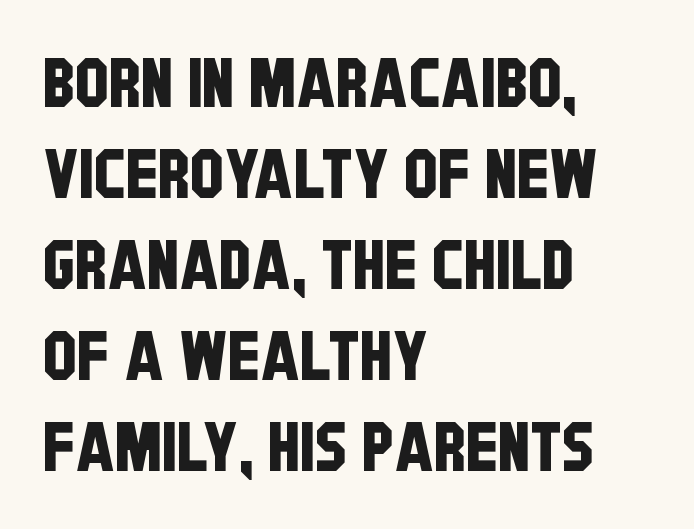
Summary of vertical rhythm: regular, with standard interline spacing. A bare baseline throughout the passage. The rendering uses natural spacing where letterforms have individual widths. The letters carry no serifs — their stems end cleanly without finishing strokes. Reading down the block, your eye returns to a fixed left position each line.
